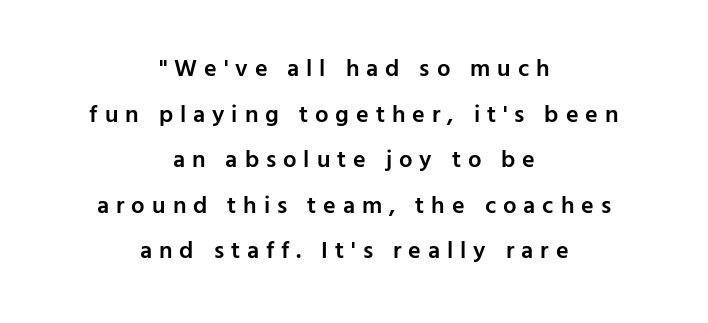
Q: Is the text bold? A: Semi-bold.
Q: Is the text italic (slanted)? A: No, it is upright.
Q: Is the text underlined? A: No.
Q: How is the paragraph aligned? A: Centered.
Q: Is the spacing between letters normal or unusually wide? A: Unusually wide.
Q: Is the spacing between lines tight, normal or loose? A: Loose.
